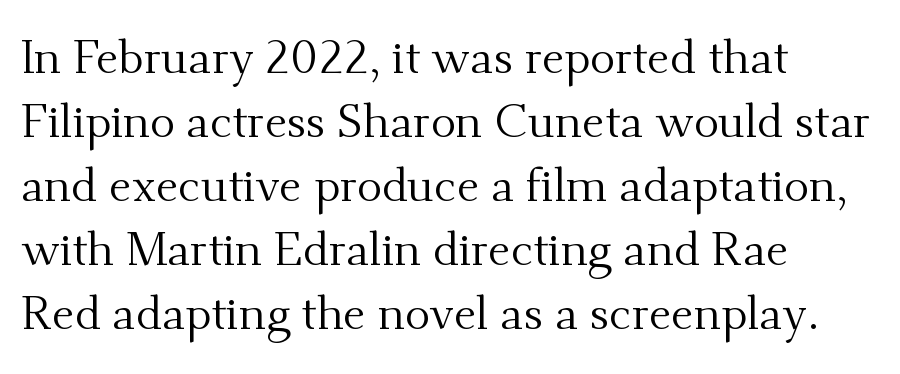
Q: Is the text bold? A: No.
Q: Is the text italic (slanted)? A: No, it is upright.
Q: Is the typeface a serif or a sans-serif typeface? A: Serif.
Q: Is the text underlined? A: No.
Q: How is the paragraph aligned? A: Left-aligned.
Q: Is the spacing between letters normal or unusually wide? A: Normal.
Q: Is the spacing between lines tight, normal or loose? A: Normal.
Q: Width (condensed, normal, or wide)? A: Normal.
Q: Stroke contrast? A: Medium.
Q: x-height? A: Small.
Q: Monospaced? A: No.
